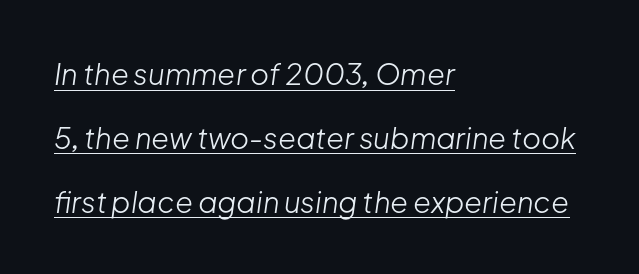
The ragged edge is on the right, which tells us the setting is flush left. The face used here is proportionally spaced, like ordinary book or web type. Default kerning and tracking; the words read as compact shapes. Tall strokes in this sample are angled rather than plumb.
